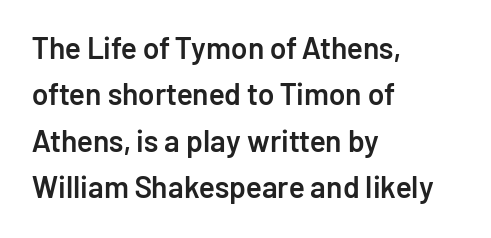
Q: Is the text bold? A: Semi-bold.
Q: Is the text italic (slanted)? A: No, it is upright.
Q: Is the typeface a serif or a sans-serif typeface? A: Sans-serif.
Q: Is the text underlined? A: No.
Q: How is the paragraph aligned? A: Left-aligned.
Q: Is the spacing between letters normal or unusually wide? A: Normal.
Q: Is the spacing between lines tight, normal or loose? A: Normal.
Q: Width (condensed, normal, or wide)? A: Normal.
Q: Stroke contrast? A: Low.
Q: x-height? A: Medium.
Q: Monospaced? A: No.
